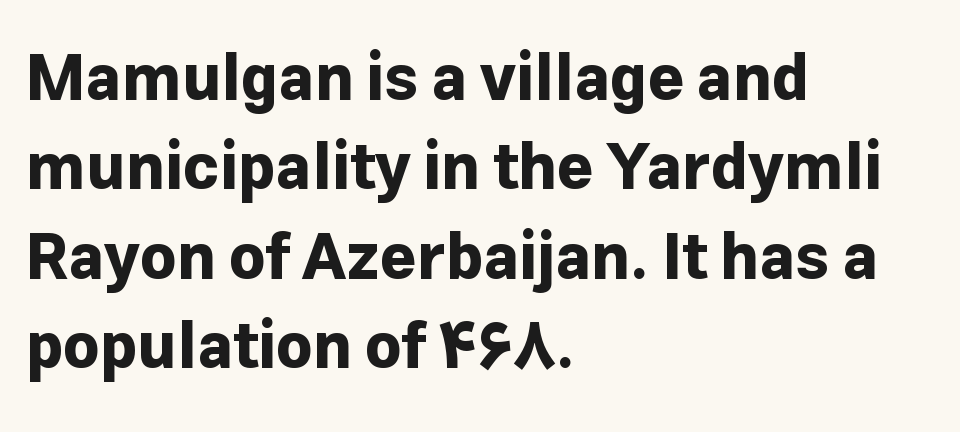
Teacher's note: observe the even left margin — that is flush-left alignment. Is there much room between lines? A standard amount, neither cramped nor airy. This sample has the flowing, uneven cadence of proportional lettering. Only glyphs here, with clear space below each row. You could call the tracking neutral — neither tight nor loose.
